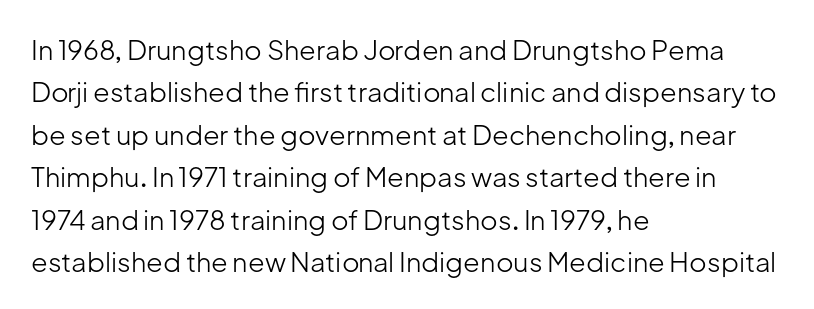
Q: Is the text bold? A: No.
Q: Is the text italic (slanted)? A: No, it is upright.
Q: Is the text underlined? A: No.
Q: How is the paragraph aligned? A: Left-aligned.
Q: Is the spacing between letters normal or unusually wide? A: Normal.
Q: Is the spacing between lines tight, normal or loose? A: Normal.
